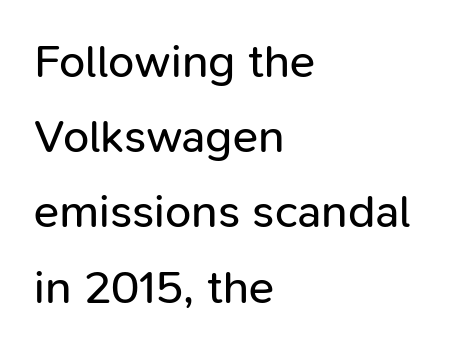
The image shows 47 px regular-weight sans-serif type, upright; set left-aligned, normal line spacing (1.6x), normal letter spacing, not underlined; low stroke contrast and a medium x-height.
